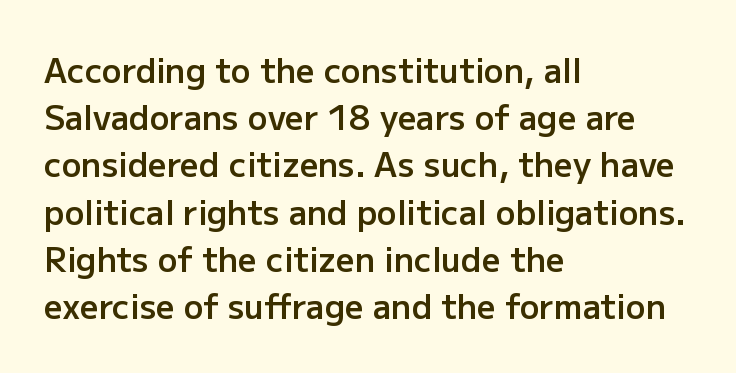
{"serif": "no", "italic": "no", "bold": "semi", "weight": "semibold", "width": "normal", "stroke_contrast": "low", "x_height": "medium", "monospaced": "no", "underline": "no", "align": "left", "line_spacing": "normal", "line_spacing_ratio": 1.43, "letter_spacing": "normal", "letter_spacing_em": 0.0, "glyph_px": 33}
